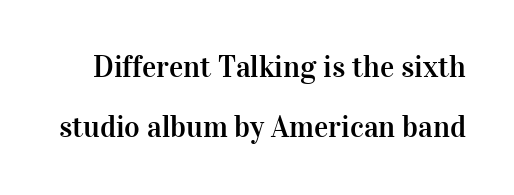
The gap between lines stays unmarked. Honestly, the letter spacing is just normal — you wouldn't notice it. The passage shown is typeset with a serif family. If you measured baseline to baseline, you'd find a long distance. Vertical strokes here are truly vertical.
